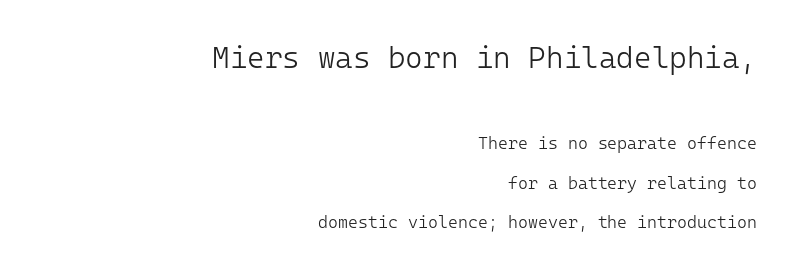
The image shows 30 px light sans-serif type, upright, monospaced; set right-aligned, loose line spacing (2.31x), normal letter spacing, not underlined; the first (top) block is 1.76x larger; low stroke contrast and a medium x-height.
